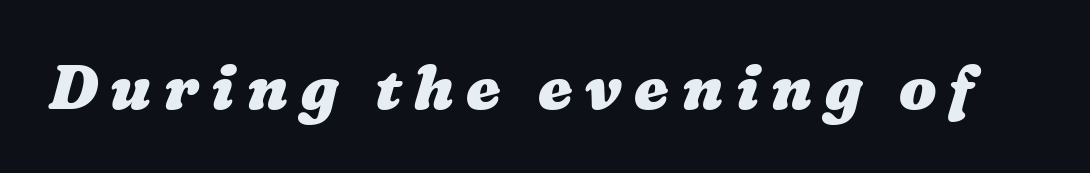
Q: Is the text bold? A: Yes.
Q: Is the text underlined? A: No.
Q: Is the spacing between letters normal or unusually wide? A: Unusually wide.
Q: Width (condensed, normal, or wide)? A: Wide.
Q: Stroke contrast? A: Medium.
Q: x-height? A: Medium.
Q: Monospaced? A: No.
